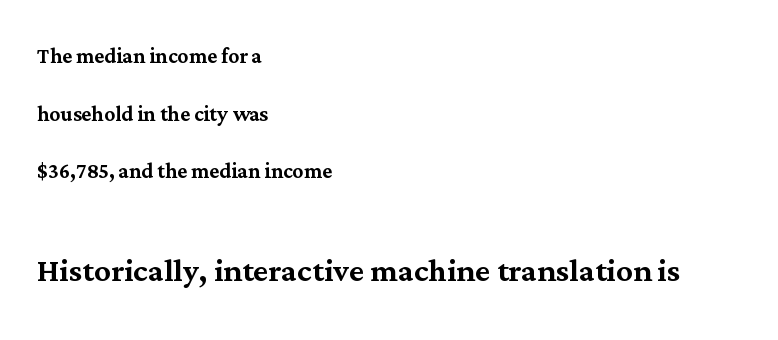
Q: Is the text italic (slanted)? A: No, it is upright.
Q: Is the typeface a serif or a sans-serif typeface? A: Serif.
Q: Is the text underlined? A: No.
Q: How is the paragraph aligned? A: Left-aligned.
Q: Is the spacing between letters normal or unusually wide? A: Normal.
Q: Is the spacing between lines tight, normal or loose? A: Loose.
Q: Which block of text is set in a larger size, the first (top) or the second (bottom)? A: The second (bottom) one.
Q: Width (condensed, normal, or wide)? A: Normal.
Q: Stroke contrast? A: Medium.
Q: x-height? A: Medium.
Q: Monospaced? A: No.
